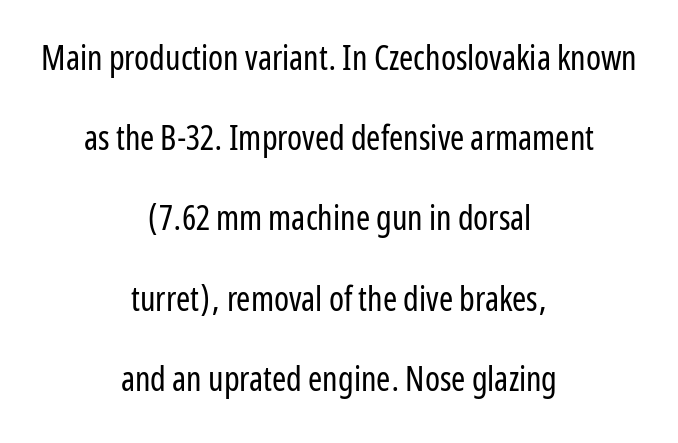
{"serif": "no", "italic": "no", "bold": "no", "weight": "regular", "width": "condensed", "stroke_contrast": "low", "x_height": "medium", "monospaced": "no", "underline": "no", "align": "center", "line_spacing": "loose", "line_spacing_ratio": 2.36, "letter_spacing": "normal", "letter_spacing_em": 0.0, "glyph_px": 34}
